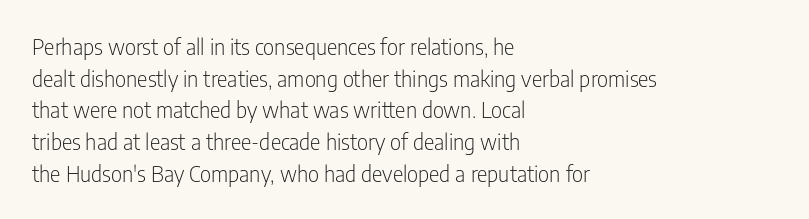
Ordinary non-slanted type is in use. Whoever set this chose a conventional vertical rhythm. Nothing unusual about the tracking: characters are spaced as the font intends. Every row of glyphs begins at an identical x-position on the left.
